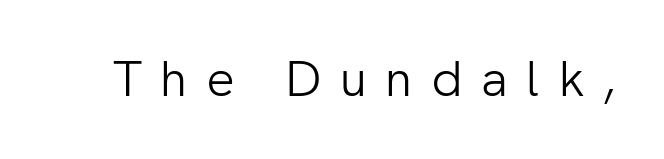
Q: Is the text bold? A: No.
Q: Is the text italic (slanted)? A: No, it is upright.
Q: Is the typeface a serif or a sans-serif typeface? A: Sans-serif.
Q: Is the text underlined? A: No.
Q: Is the spacing between letters normal or unusually wide? A: Unusually wide.
Q: Width (condensed, normal, or wide)? A: Normal.
Q: Stroke contrast? A: Low.
Q: x-height? A: Medium.
Q: Monospaced? A: No.
